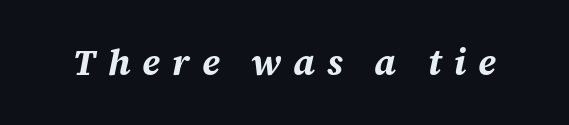
A typesetter would call this heavily tracked-out type. The rendering applies a slant to the glyphs. As a designer I'd log this as weight 700, bold. Plain, unruled lines of type. Each letter keeps its own natural width here, so spacing adapts to shape.
